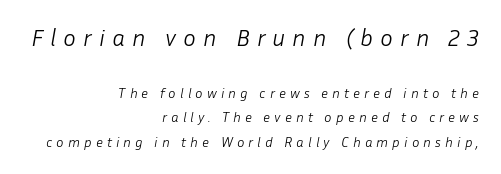
Q: Is the text bold? A: No.
Q: Is the text italic (slanted)? A: Yes, it leans right by about 10 degrees.
Q: Is the text underlined? A: No.
Q: How is the paragraph aligned? A: Right-aligned.
Q: Is the spacing between letters normal or unusually wide? A: Unusually wide.
Q: Which block of text is set in a larger size, the first (top) or the second (bottom)? A: The first (top) one.
